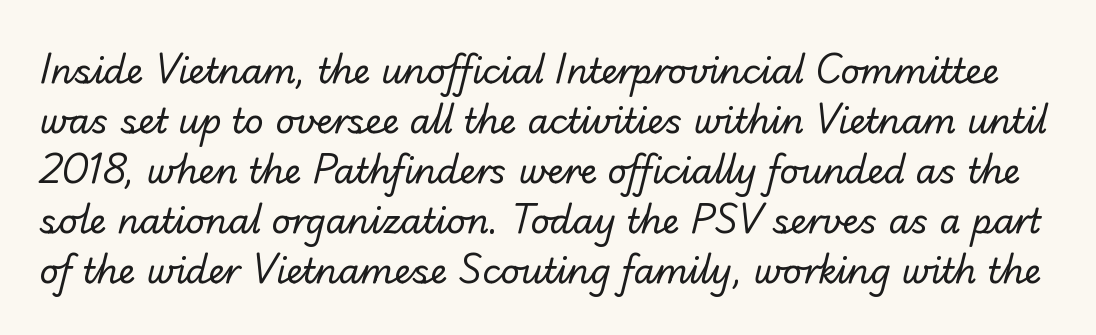
The rows are spaced the way most documents space them. The rendering shows plain stroke endings on the letterforms — a sans-serif design. The weight would be labelled regular, book, light, or lighter still. Proportional: the letters do not fall into vertical columns. Tracking here is standard; glyphs follow each other at the usual distance.
